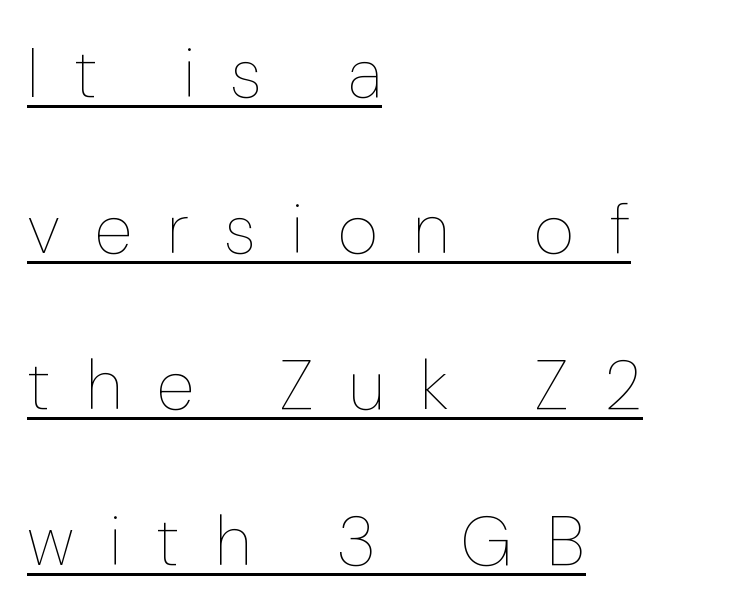
{"italic": "no", "bold": "no", "weight": "thin", "width": "normal", "stroke_contrast": "low", "x_height": "medium", "monospaced": "no", "underline": "yes", "align": "left", "line_spacing": "loose", "line_spacing_ratio": 2.23, "letter_spacing": "wide", "letter_spacing_em": 0.5, "glyph_px": 70}
